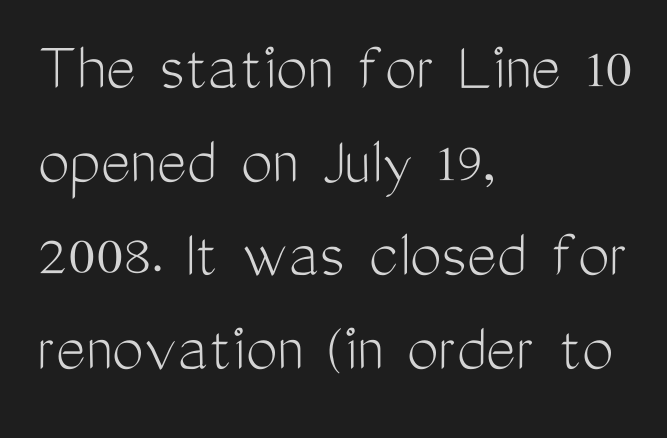
Q: Is the text bold? A: No.
Q: Is the text italic (slanted)? A: No, it is upright.
Q: Is the typeface a serif or a sans-serif typeface? A: Sans-serif.
Q: Is the text underlined? A: No.
Q: How is the paragraph aligned? A: Left-aligned.
Q: Is the spacing between letters normal or unusually wide? A: Normal.
Q: Is the spacing between lines tight, normal or loose? A: Normal.
Q: Width (condensed, normal, or wide)? A: Condensed.
Q: Stroke contrast? A: Medium.
Q: x-height? A: Medium.
Q: Monospaced? A: No.
